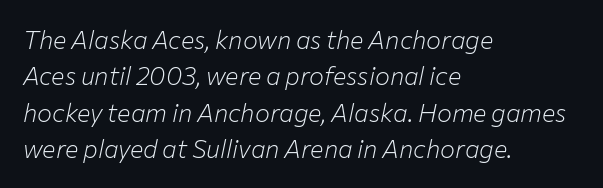
Q: Is the text bold? A: No.
Q: Is the text italic (slanted)? A: Yes, it leans right by about 12 degrees.
Q: Is the text underlined? A: No.
Q: How is the paragraph aligned? A: Left-aligned.
Q: Is the spacing between letters normal or unusually wide? A: Normal.
Q: Is the spacing between lines tight, normal or loose? A: Normal.
